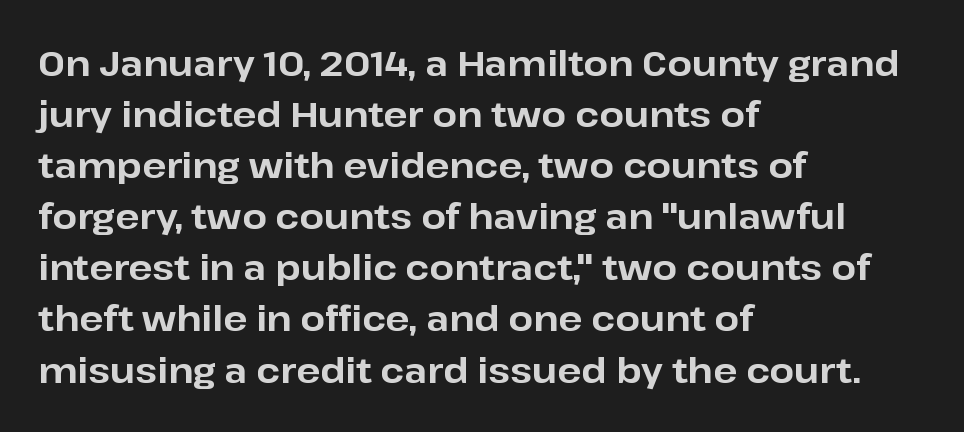
{"serif": "no", "italic": "no", "bold": "yes", "weight": "bold", "width": "normal", "stroke_contrast": "low", "x_height": "medium", "monospaced": "no", "underline": "no", "align": "left", "line_spacing": "normal", "line_spacing_ratio": 1.46, "letter_spacing": "normal", "letter_spacing_em": 0.0, "glyph_px": 35}
